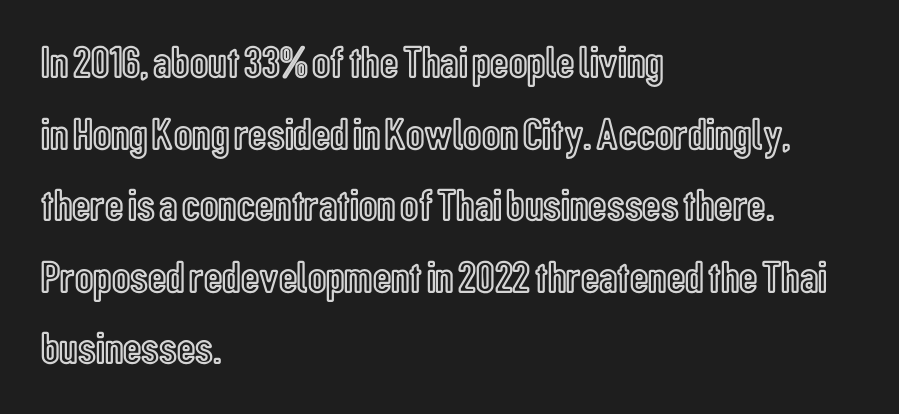
{"italic": "no", "width": "condensed", "x_height": "medium", "monospaced": "no", "underline": "no", "align": "left", "line_spacing": "normal", "line_spacing_ratio": 1.59, "letter_spacing": "normal", "letter_spacing_em": 0.0, "glyph_px": 45}
